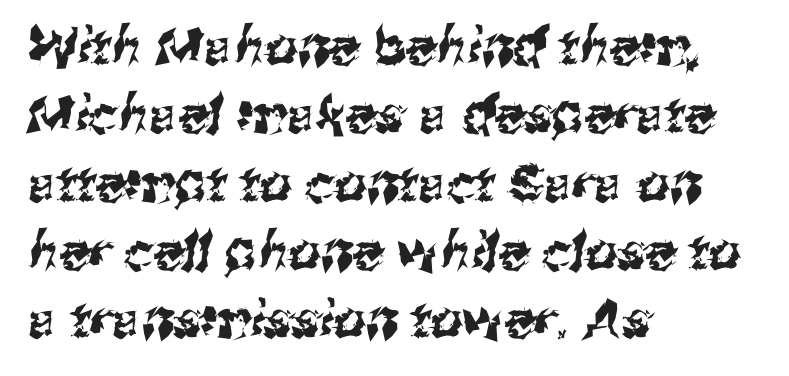
Q: Is the typeface a serif or a sans-serif typeface? A: Sans-serif.
Q: Is the text underlined? A: No.
Q: How is the paragraph aligned? A: Left-aligned.
Q: Is the spacing between letters normal or unusually wide? A: Normal.
Q: Is the spacing between lines tight, normal or loose? A: Normal.
Q: Width (condensed, normal, or wide)? A: Normal.
Q: Stroke contrast? A: Medium.
Q: x-height? A: Medium.
Q: Monospaced? A: No.
